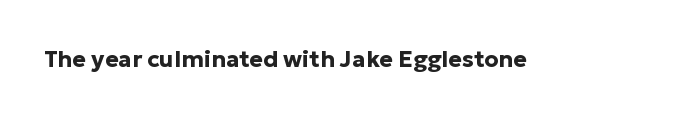
{"italic": "no", "bold": "yes", "underline": "no", "letter_spacing": "normal", "letter_spacing_em": 0.0, "glyph_px": 23}
